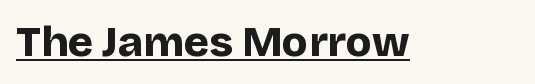
Each letter keeps its own natural width here, so spacing adapts to shape. The font is running at its bold setting. A roman cut, with each character standing at attention. Underlining? Definitely there. Standard letterfit; no display-style spreading of the glyphs.
